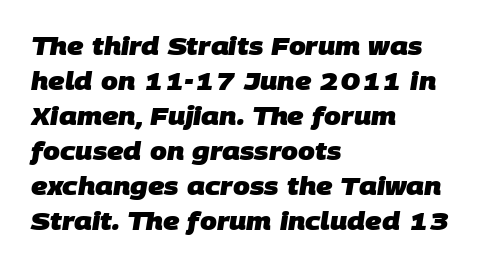
The rendering keeps characters at their native spacing. One-word summary of the alignment: left. Underlining? Definitely not there. Successive baselines arrive at the customary interval. Set as a true bold cut, around the 700 mark.
